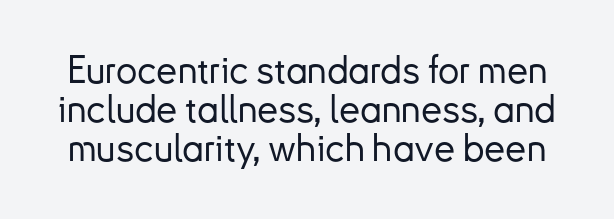
The image shows 38 px sans-serif type, upright; set tight line spacing (1.02x), normal letter spacing, not underlined; low stroke contrast and a small x-height.
